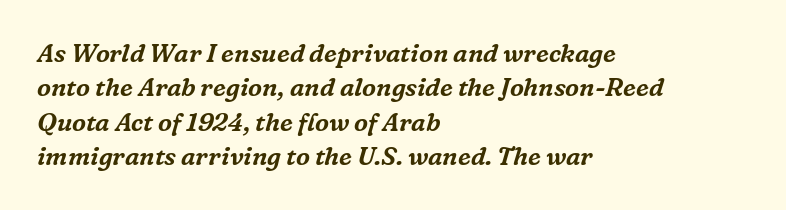
{"italic": "yes", "lean": "right", "slant_degrees": 16, "underline": "no", "align": "left", "line_spacing": "normal", "line_spacing_ratio": 1.38, "letter_spacing": "normal", "letter_spacing_em": 0.0, "glyph_px": 25}
